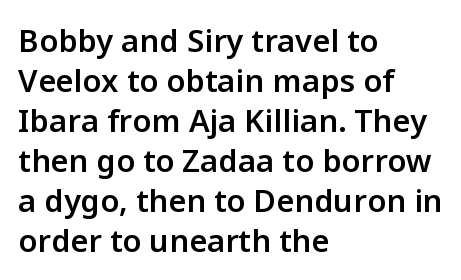
{"serif": "no", "italic": "no", "bold": "semi", "weight": "semibold", "width": "normal", "stroke_contrast": "low", "x_height": "medium", "monospaced": "no", "underline": "no", "align": "left", "line_spacing": "normal", "line_spacing_ratio": 1.29, "letter_spacing": "normal", "letter_spacing_em": 0.0, "glyph_px": 31}
